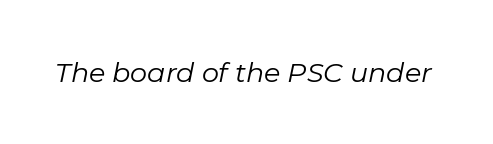
{"italic": "yes", "lean": "right", "slant_degrees": 11, "bold": "no", "underline": "no", "letter_spacing": "normal", "letter_spacing_em": 0.0, "glyph_px": 27}
